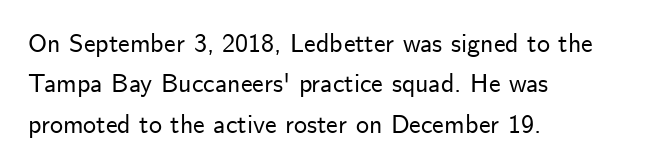
This rendering uses left alignment, leaving the right contour irregular. The vertical gap from one line to the next is medium. The space beneath each line is pristine and unruled. Does extra space separate the letters? No, they use regular spacing. Every character sits straight up, as roman type does.
